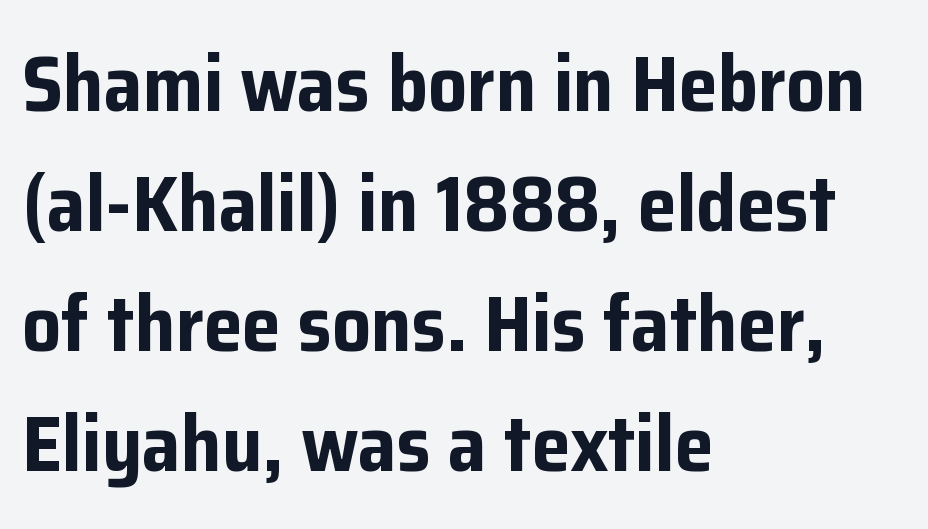
{"serif": "no", "italic": "no", "bold": "yes", "weight": "bold", "width": "normal", "stroke_contrast": "low", "x_height": "medium", "monospaced": "no", "underline": "no", "align": "left", "line_spacing": "normal", "line_spacing_ratio": 1.54, "letter_spacing": "normal", "letter_spacing_em": 0.0, "glyph_px": 78}
